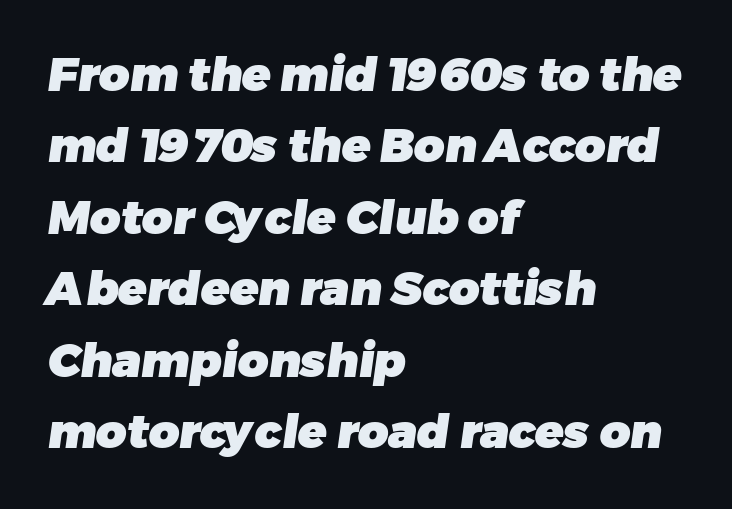
{"serif": "no", "bold": "yes", "weight": "heavy", "width": "normal", "stroke_contrast": "low", "x_height": "medium", "monospaced": "no", "underline": "no", "align": "left", "line_spacing": "normal", "line_spacing_ratio": 1.52, "letter_spacing": "normal", "letter_spacing_em": 0.0, "glyph_px": 47}
